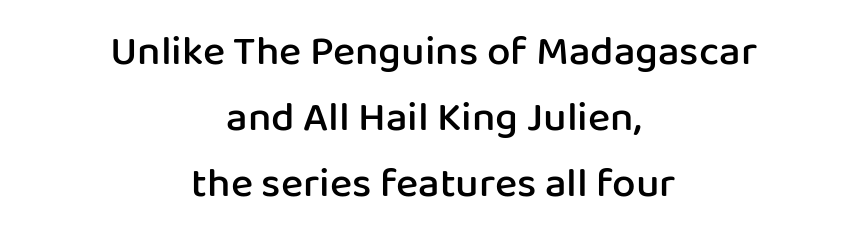
The image shows 42 px semibold sans-serif type, upright; set centered, normal line spacing (1.57x), normal letter spacing, not underlined; low stroke contrast and a medium x-height.
